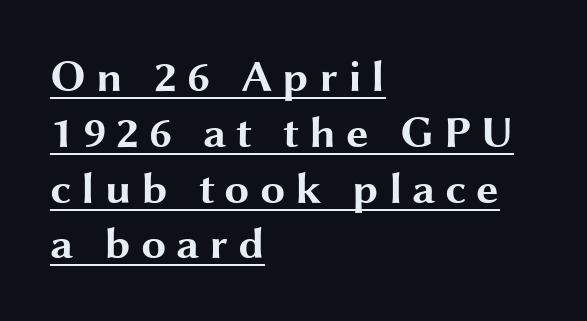
Typographic density is high because the face is bold. Proportional: the letters do not fall into vertical columns. Between one letter and the next there's a generous, obvious gap. The typesetter has applied underlining to the passage shown. Posture: straight, roman, zero tilt. Is this a sans? Yes — the strokes have no serifs.
